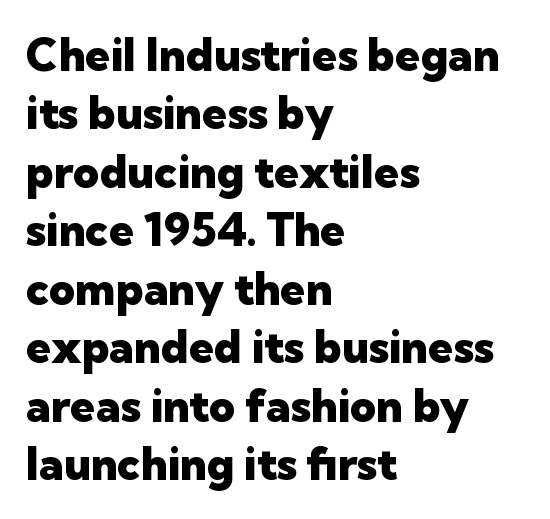
Every row of glyphs begins at an identical x-position on the left. The passage shown is not underscored anywhere. Varying glyph widths throughout — classic text-font behaviour. The type sits square on the baseline with zero lean.
